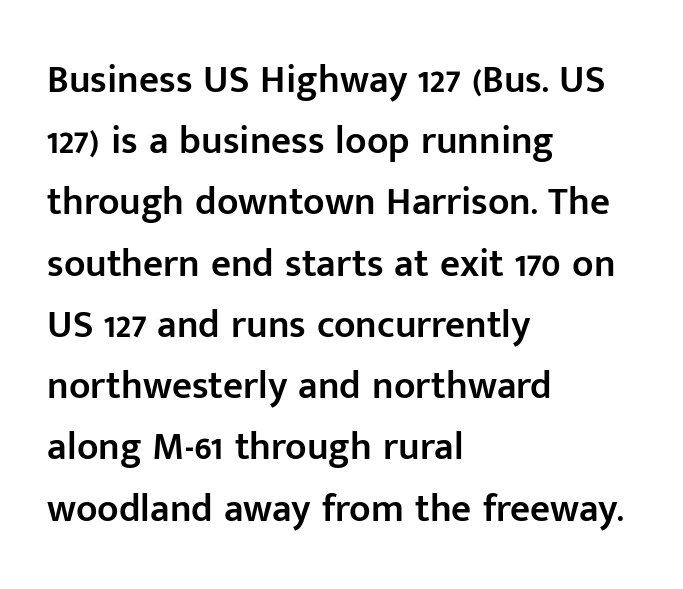
{"serif": "no", "italic": "no", "bold": "semi", "weight": "semibold", "width": "normal", "stroke_contrast": "low", "x_height": "medium", "monospaced": "no", "underline": "no", "align": "left", "line_spacing": "normal", "line_spacing_ratio": 1.57, "letter_spacing": "normal", "letter_spacing_em": 0.0, "glyph_px": 39}
